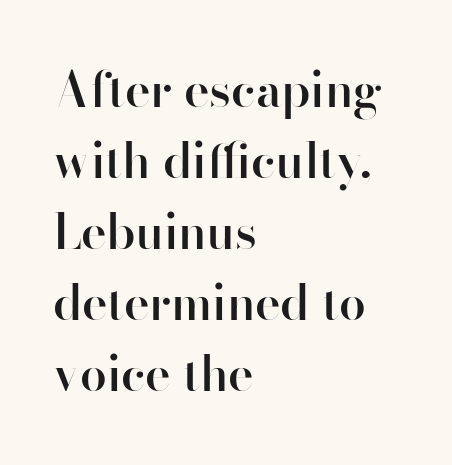
Classification — sans serif. What weight is shown? A semibold, between regular and bold. Horizontal alignment here is leftward, the default for most running prose. The font's upright variant was chosen for this text. Each letter keeps its own natural width here, so spacing adapts to shape.
